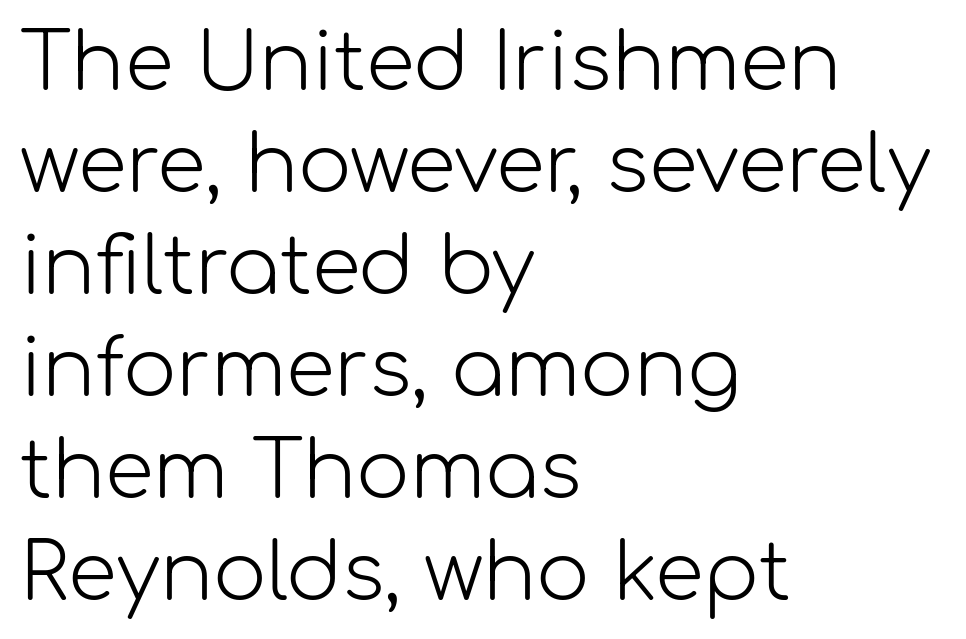
Q: Is the text bold? A: No.
Q: Is the text italic (slanted)? A: No, it is upright.
Q: Is the typeface a serif or a sans-serif typeface? A: Sans-serif.
Q: Is the text underlined? A: No.
Q: How is the paragraph aligned? A: Left-aligned.
Q: Is the spacing between letters normal or unusually wide? A: Normal.
Q: Is the spacing between lines tight, normal or loose? A: Normal.
Q: Width (condensed, normal, or wide)? A: Normal.
Q: Stroke contrast? A: Low.
Q: x-height? A: Medium.
Q: Monospaced? A: No.
